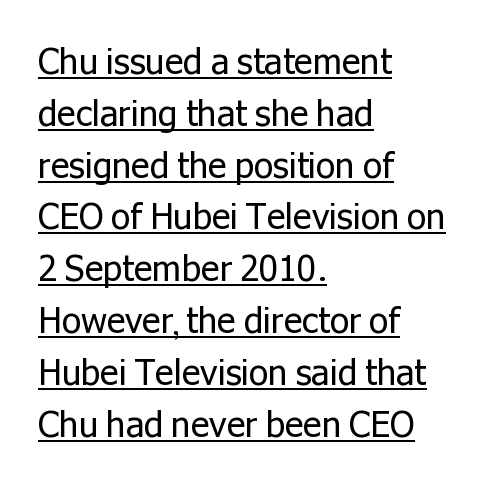
Q: Is the text bold? A: No.
Q: Is the text italic (slanted)? A: No, it is upright.
Q: Is the typeface a serif or a sans-serif typeface? A: Sans-serif.
Q: Is the text underlined? A: Yes.
Q: How is the paragraph aligned? A: Left-aligned.
Q: Is the spacing between letters normal or unusually wide? A: Normal.
Q: Is the spacing between lines tight, normal or loose? A: Normal.
Q: Width (condensed, normal, or wide)? A: Normal.
Q: Stroke contrast? A: Low.
Q: x-height? A: Medium.
Q: Monospaced? A: No.
